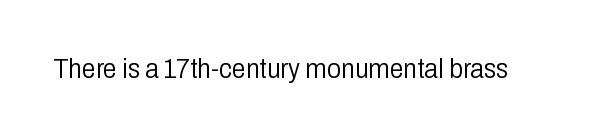
Q: Is the text bold? A: No.
Q: Is the text italic (slanted)? A: No, it is upright.
Q: Is the typeface a serif or a sans-serif typeface? A: Sans-serif.
Q: Is the text underlined? A: No.
Q: Is the spacing between letters normal or unusually wide? A: Normal.
Q: Width (condensed, normal, or wide)? A: Condensed.
Q: Stroke contrast? A: Low.
Q: x-height? A: Medium.
Q: Monospaced? A: No.
